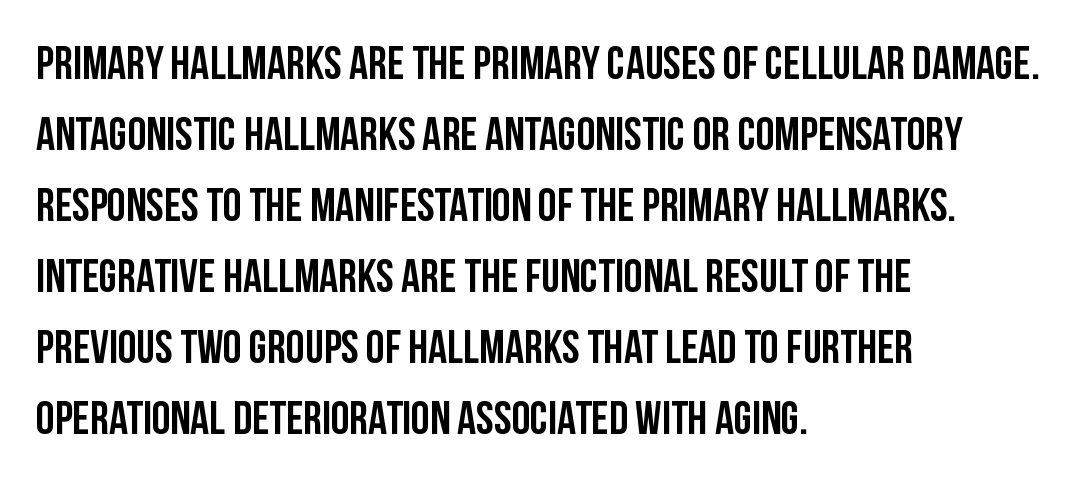
Serifs: no, the terminals of the letterforms are clean. Compared with typical paragraphs, the rows here are spaced about the same. No italicization has been applied; the sample stays upright. Looks like regular typesetting: each glyph gets only the width it needs. Look at the tracking — it's just the regular setting, nothing added. Only glyphs here, with clear space below each row.
